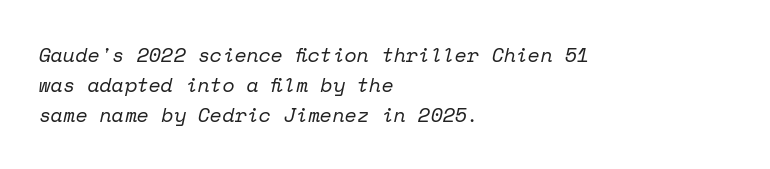
The glyphs look as if they've been sheared to an angle. Type without underlining. These lines keep a tight, regular rhythm from letter to letter. The rendering anchors every line to the left-hand side. Stems and bowls with no extra thickness — not bold. The leading is moderate, giving the passage an even texture.
